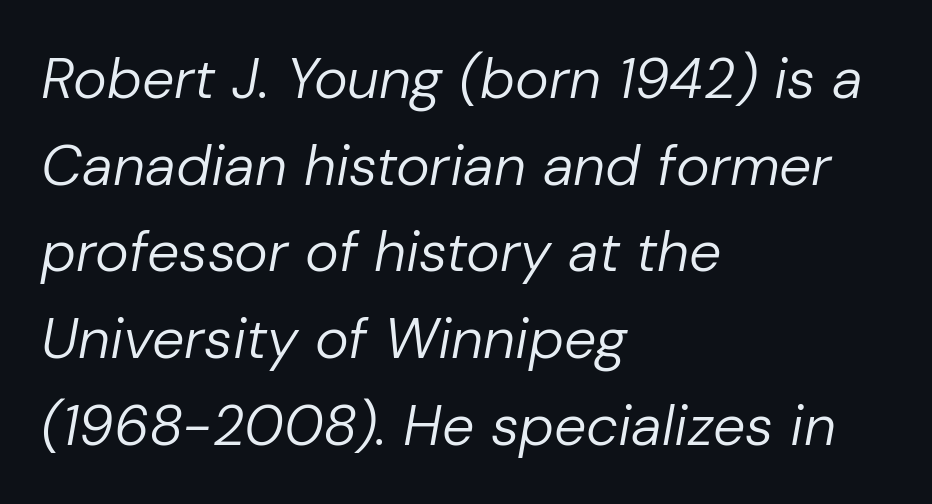
The image shows 57 px regular-weight type, italic (leaning right); set left-aligned, normal line spacing (1.52x), normal letter spacing, not underlined; low stroke contrast and a medium x-height.
